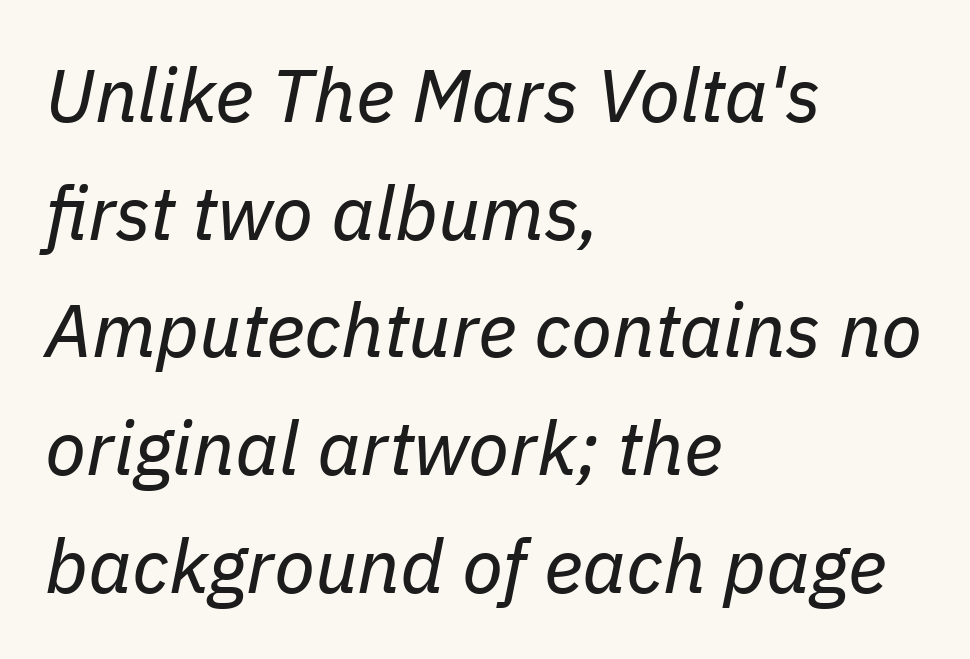
{"italic": "yes", "lean": "right", "slant_degrees": 11, "bold": "no", "weight": "regular", "width": "normal", "stroke_contrast": "low", "x_height": "medium", "monospaced": "no", "underline": "no", "align": "left", "line_spacing": "normal", "line_spacing_ratio": 1.57, "letter_spacing": "normal", "letter_spacing_em": 0.0, "glyph_px": 75}
